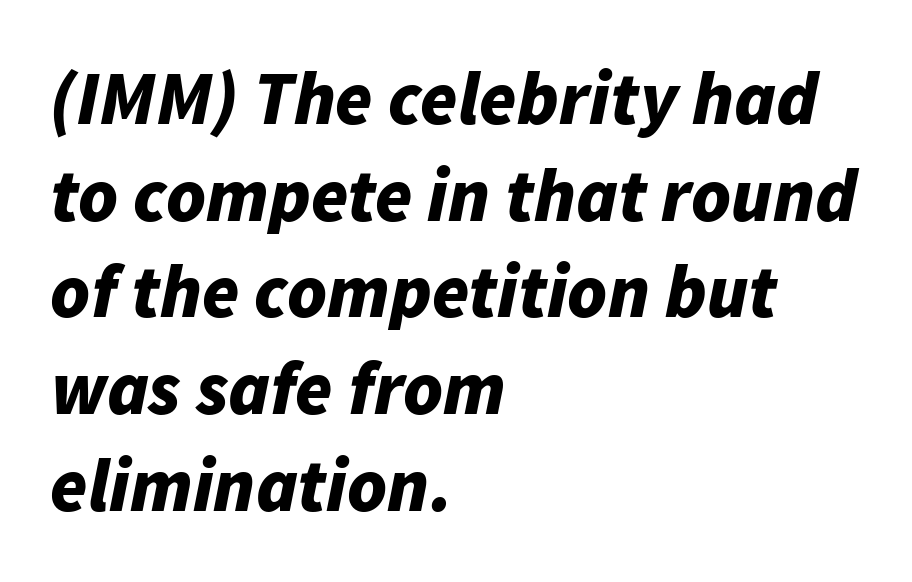
The image shows 75 px bold type, italic (leaning right); set left-aligned, normal line spacing (1.29x), normal letter spacing, not underlined; low stroke contrast and a medium x-height.
